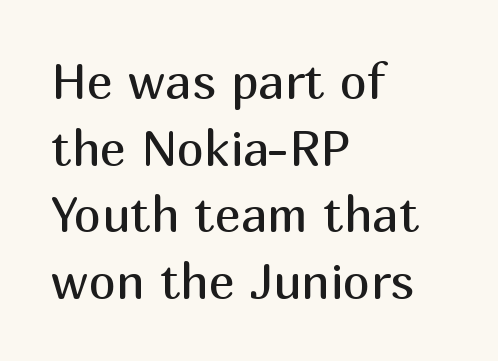
Q: Is the text bold? A: No.
Q: Is the text italic (slanted)? A: No, it is upright.
Q: Is the typeface a serif or a sans-serif typeface? A: Sans-serif.
Q: Is the text underlined? A: No.
Q: How is the paragraph aligned? A: Left-aligned.
Q: Is the spacing between letters normal or unusually wide? A: Normal.
Q: Is the spacing between lines tight, normal or loose? A: Normal.
Q: Width (condensed, normal, or wide)? A: Normal.
Q: Stroke contrast? A: Medium.
Q: x-height? A: Medium.
Q: Monospaced? A: No.
